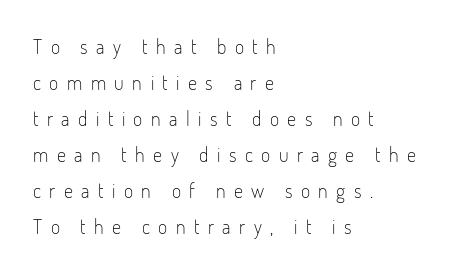
The strokes are not fattened; the text isn't bold. The tracking jumps out immediately: characters are airy and widely separated. The paragraph has a hard left edge and a soft right edge. Anything drawn beneath the words? Only blank space. Characters remain perfectly vertical along every line.
